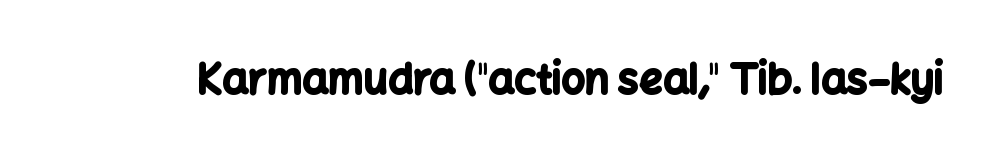
Q: Is the text bold? A: Yes.
Q: Is the text italic (slanted)? A: No, it is upright.
Q: Is the typeface a serif or a sans-serif typeface? A: Sans-serif.
Q: Is the text underlined? A: No.
Q: Is the spacing between letters normal or unusually wide? A: Normal.
Q: Width (condensed, normal, or wide)? A: Normal.
Q: Stroke contrast? A: Low.
Q: x-height? A: Medium.
Q: Monospaced? A: No.
